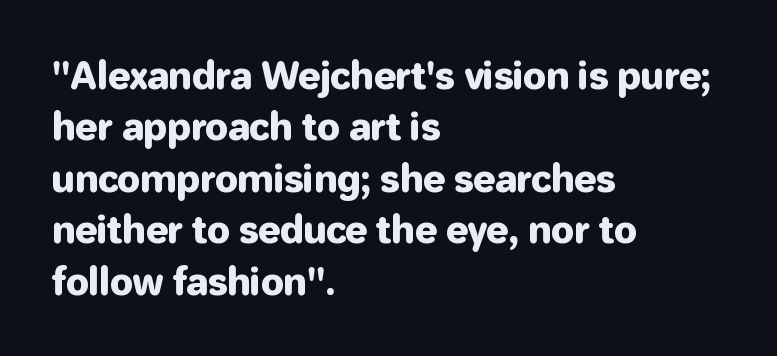
Q: Is the text italic (slanted)? A: No, it is upright.
Q: Is the typeface a serif or a sans-serif typeface? A: Sans-serif.
Q: Is the text underlined? A: No.
Q: How is the paragraph aligned? A: Left-aligned.
Q: Is the spacing between letters normal or unusually wide? A: Normal.
Q: Is the spacing between lines tight, normal or loose? A: Normal.
Q: Width (condensed, normal, or wide)? A: Normal.
Q: Stroke contrast? A: Low.
Q: x-height? A: Medium.
Q: Monospaced? A: No.
